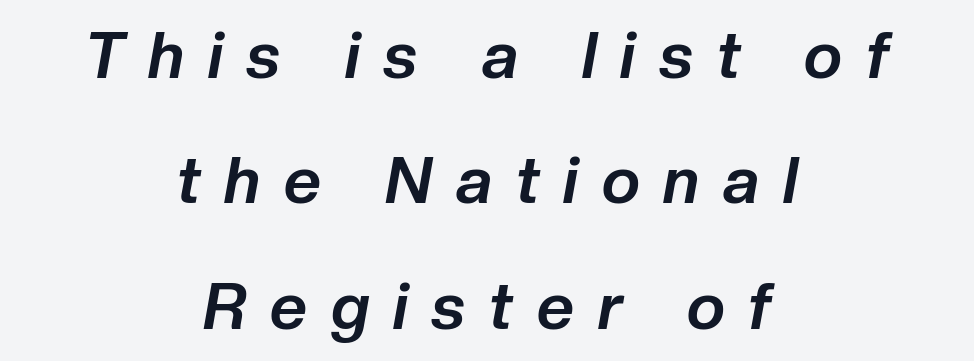
Students, observe: this is what heavily led, spacious text looks like. Compared with typical body copy, the letter spacing here is much looser. Alignment: centered. The lettering tilts uniformly, giving the passage an italic look. Each glyph is drawn with heavy, bold strokes. The area under the type is left untouched.
